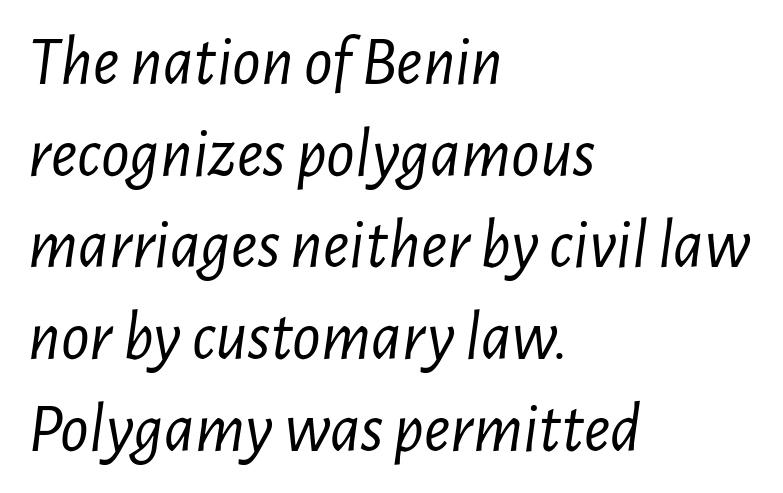
{"italic": "yes", "lean": "right", "slant_degrees": 7, "bold": "no", "weight": "light", "width": "condensed", "stroke_contrast": "low", "x_height": "medium", "monospaced": "no", "underline": "no", "align": "left", "line_spacing": "normal", "line_spacing_ratio": 1.31, "letter_spacing": "normal", "letter_spacing_em": 0.0, "glyph_px": 70}
